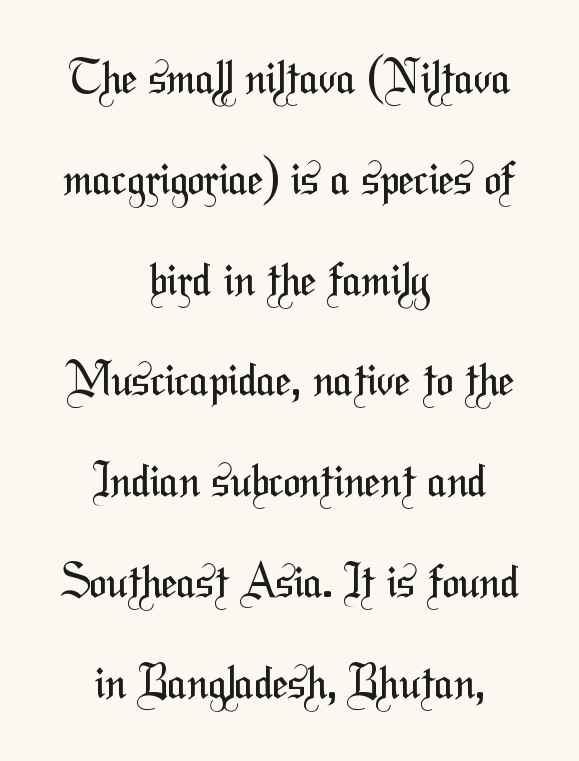
{"serif": "no", "bold": "no", "weight": "regular", "width": "condensed", "stroke_contrast": "medium", "x_height": "medium", "monospaced": "no", "underline": "no", "align": "center", "line_spacing": "loose", "line_spacing_ratio": 2.24, "letter_spacing": "normal", "letter_spacing_em": 0.0, "glyph_px": 45}
